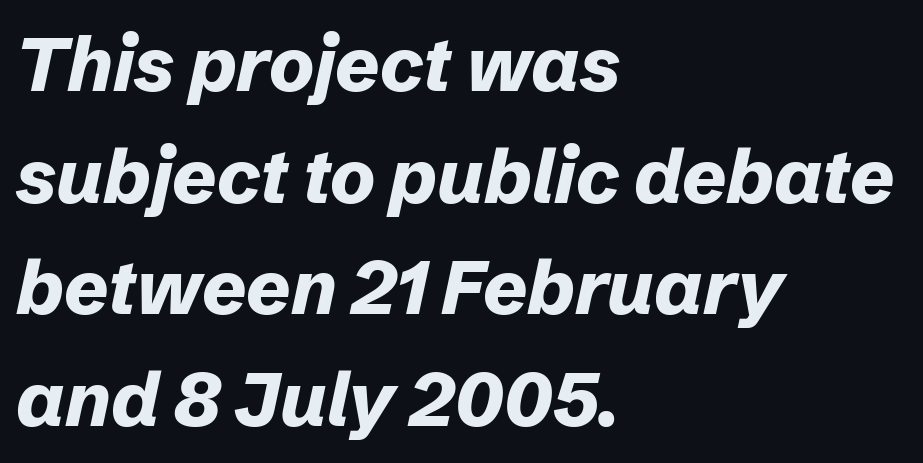
Q: Is the text bold? A: Yes.
Q: Is the text italic (slanted)? A: Yes, it leans right by about 12 degrees.
Q: Is the text underlined? A: No.
Q: How is the paragraph aligned? A: Left-aligned.
Q: Is the spacing between letters normal or unusually wide? A: Normal.
Q: Is the spacing between lines tight, normal or loose? A: Normal.
Q: Width (condensed, normal, or wide)? A: Normal.
Q: Stroke contrast? A: Low.
Q: x-height? A: Medium.
Q: Monospaced? A: No.
